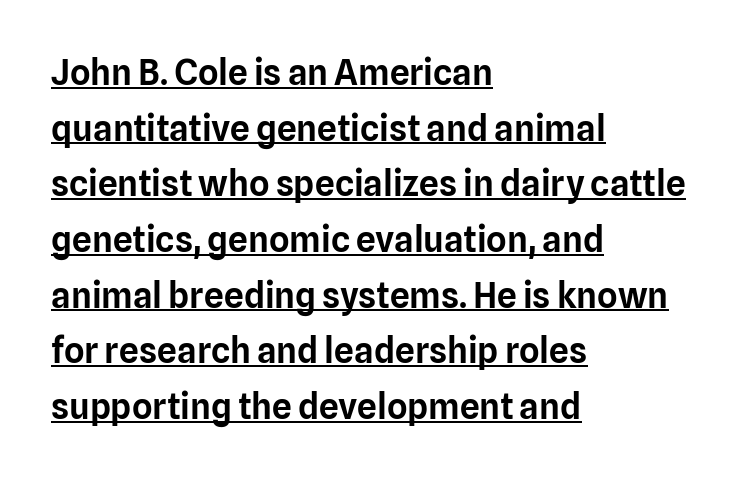
The image shows 35 px sans-serif type, upright; set left-aligned, normal line spacing (1.59x), normal letter spacing, underlined; low stroke contrast and a medium x-height.
